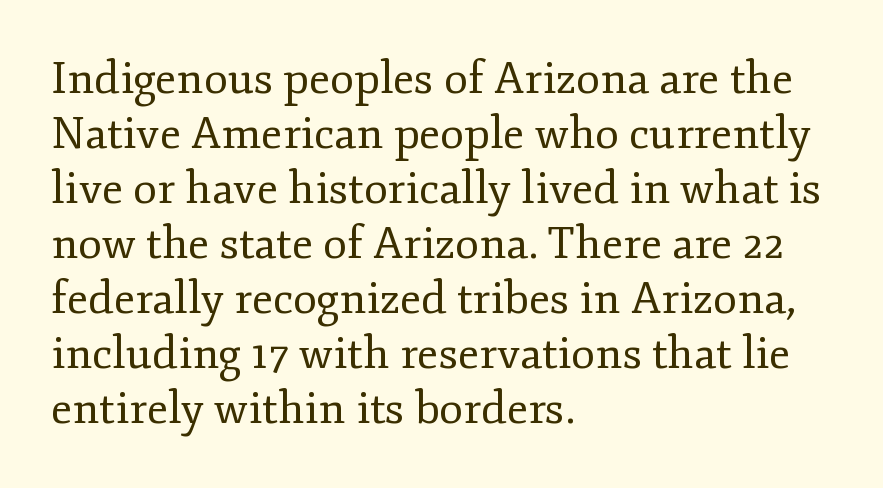
{"serif": "yes", "italic": "no", "bold": "no", "weight": "regular", "width": "normal", "stroke_contrast": "low", "x_height": "small", "monospaced": "no", "underline": "no", "align": "left", "line_spacing": "normal", "line_spacing_ratio": 1.25, "letter_spacing": "normal", "letter_spacing_em": 0.0, "glyph_px": 44}
